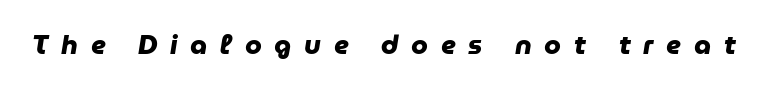
Q: Is the text bold? A: Yes.
Q: Is the text underlined? A: No.
Q: Is the spacing between letters normal or unusually wide? A: Unusually wide.
